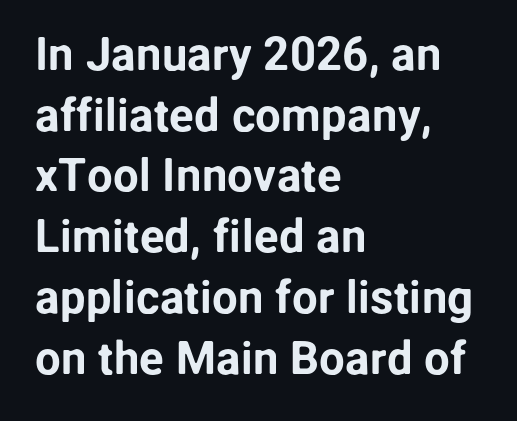
The image shows 46 px sans-serif type, upright; set left-aligned, normal line spacing (1.32x), normal letter spacing, not underlined; low stroke contrast and a medium x-height.
